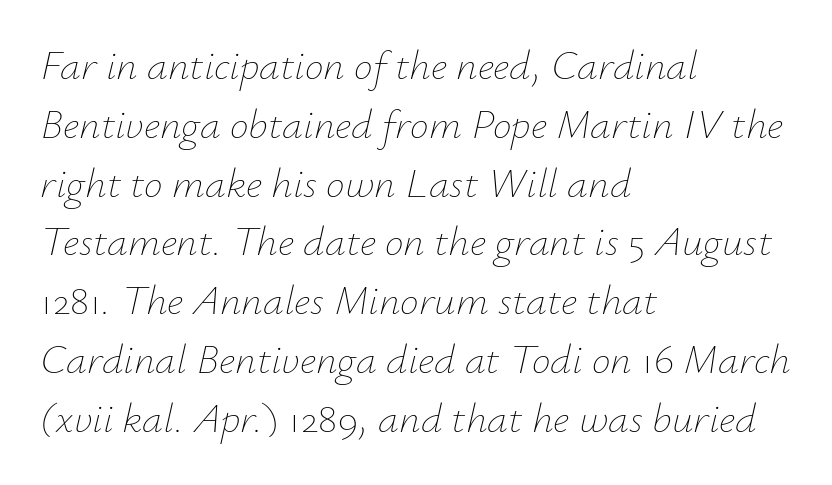
The image shows 42 px thin type, italic (leaning right); set left-aligned, normal line spacing (1.4x), normal letter spacing, not underlined; low stroke contrast and a small x-height.
